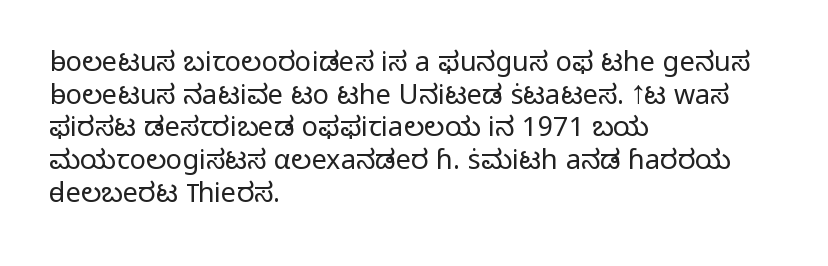
The image shows 27 px text type, upright; set left-aligned, line spacing 1.21x, normal letter spacing, not underlined.
